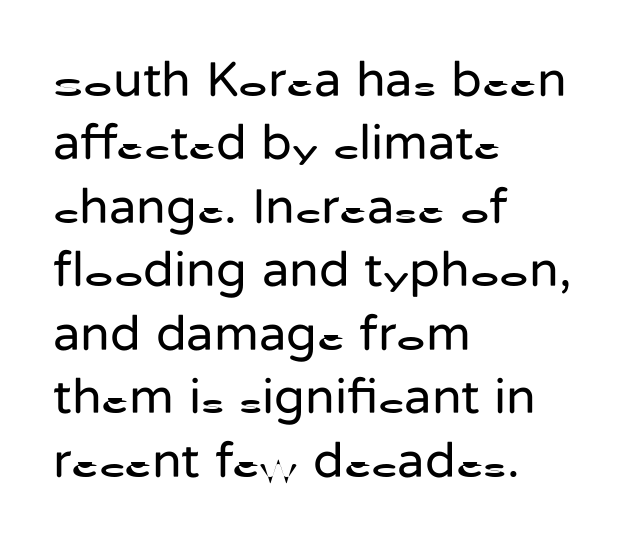
Q: Is the text bold? A: No.
Q: Is the text italic (slanted)? A: No, it is upright.
Q: Is the typeface a serif or a sans-serif typeface? A: Sans-serif.
Q: Is the text underlined? A: No.
Q: How is the paragraph aligned? A: Left-aligned.
Q: Is the spacing between letters normal or unusually wide? A: Normal.
Q: Is the spacing between lines tight, normal or loose? A: Normal.
Q: Width (condensed, normal, or wide)? A: Normal.
Q: Stroke contrast? A: Low.
Q: x-height? A: Medium.
Q: Monospaced? A: No.
